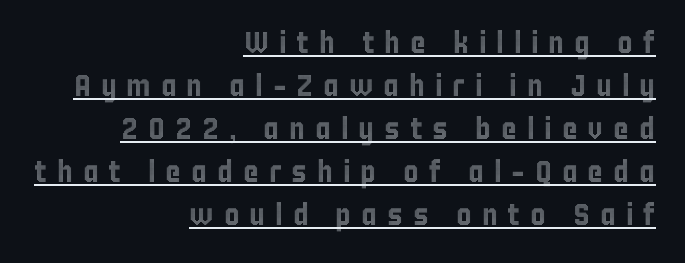
The typesetter chose a ragged-left arrangement here. The letters stand upright; this is a roman face. One glance says typical: line gaps are just what's usual. These lines are rendered in a variable-pitch font.
